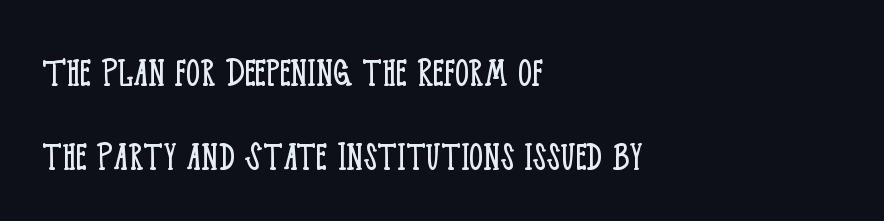
The image shows 44 px light, condensed serif type, upright; set left-aligned, loose line spacing (1.9x), normal letter spacing, not underlined; low stroke contrast and a large x-height.
